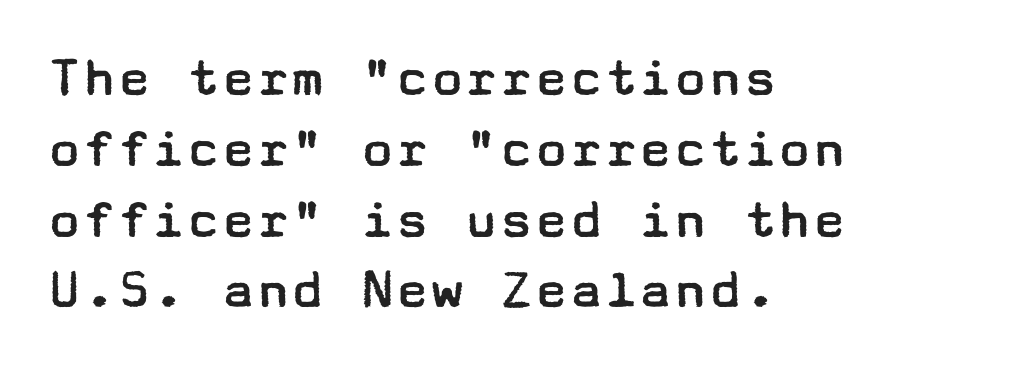
Q: Is the text bold? A: No.
Q: Is the text italic (slanted)? A: No, it is upright.
Q: Is the typeface a serif or a sans-serif typeface? A: Sans-serif.
Q: Is the text underlined? A: No.
Q: How is the paragraph aligned? A: Left-aligned.
Q: Is the spacing between letters normal or unusually wide? A: Normal.
Q: Width (condensed, normal, or wide)? A: Wide.
Q: Stroke contrast? A: Low.
Q: x-height? A: Medium.
